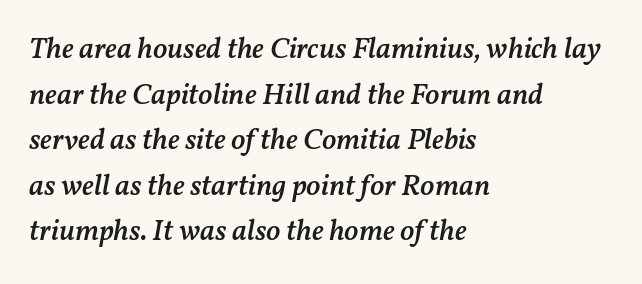
{"italic": "yes", "lean": "right", "slant_degrees": 11, "bold": "semi", "weight": "semibold", "width": "normal", "stroke_contrast": "medium", "x_height": "medium", "monospaced": "no", "underline": "no", "align": "left", "line_spacing": "normal", "line_spacing_ratio": 1.52, "letter_spacing": "normal", "letter_spacing_em": 0.0, "glyph_px": 30}
